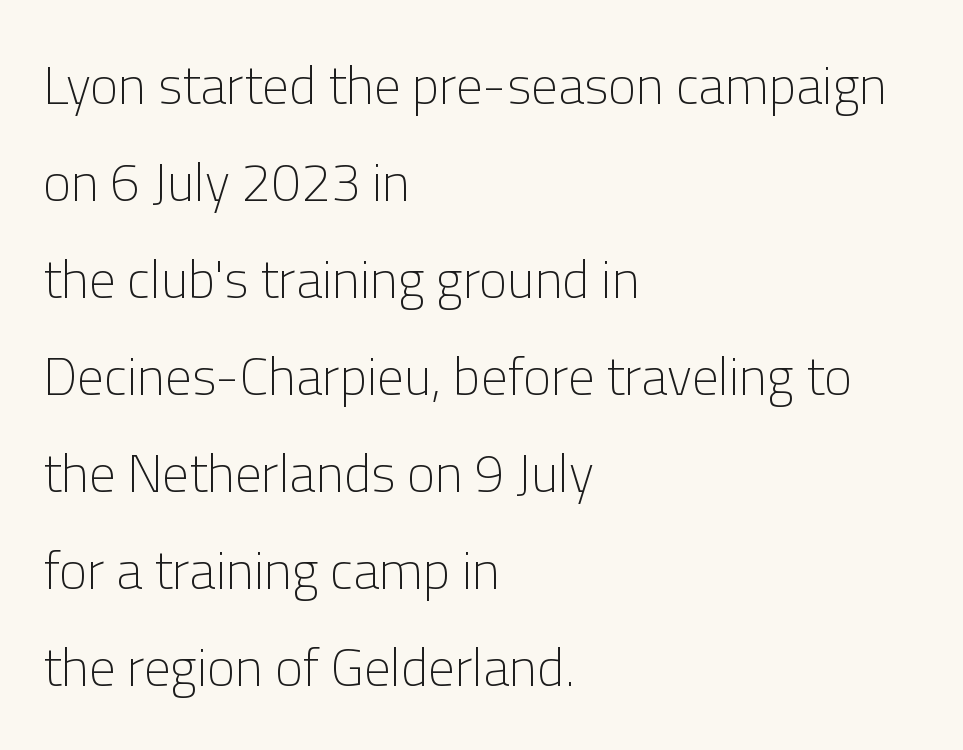
Q: Is the text bold? A: No.
Q: Is the text italic (slanted)? A: No, it is upright.
Q: Is the typeface a serif or a sans-serif typeface? A: Sans-serif.
Q: Is the text underlined? A: No.
Q: How is the paragraph aligned? A: Left-aligned.
Q: Is the spacing between letters normal or unusually wide? A: Normal.
Q: Width (condensed, normal, or wide)? A: Normal.
Q: Stroke contrast? A: Low.
Q: x-height? A: Medium.
Q: Monospaced? A: No.
